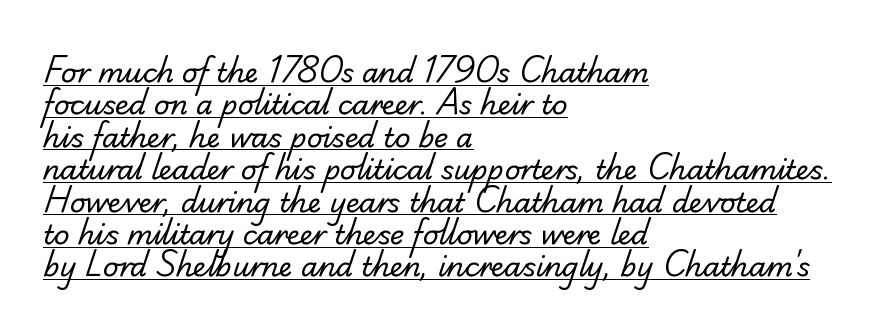
This sample is left-justified, so line endings fall wherever the words run out. A continuous stroke trails under the words, as in a hyperlink. On a weight scale, this lands at 450 or below. Between one letter and the next there's only the usual sliver of space.
